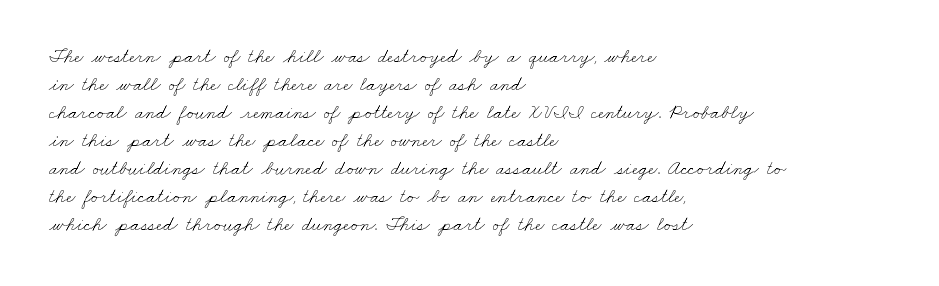
The image shows 20 px text type; set left-aligned, normal line spacing (1.4x), normal letter spacing, not underlined.
